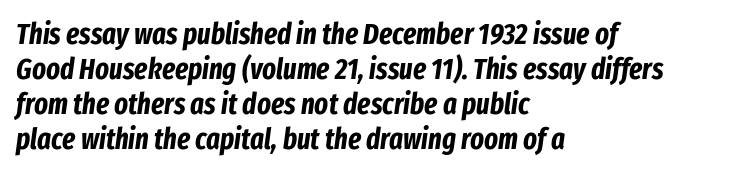
Rendered with sloped, italic letterforms. Characters follow at the spacing the type designer built in. Spacing verdict: proportional, widths tailored to each character. The words here are not underlined.
